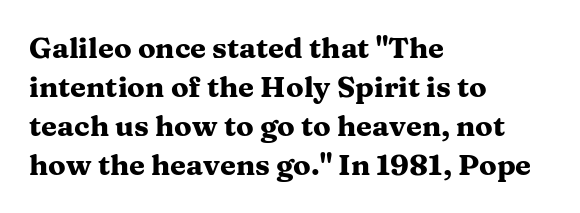
The image shows 29 px heavy, wide serif type, upright; set left-aligned, normal line spacing (1.35x), normal letter spacing, not underlined; medium stroke contrast and a medium x-height.
